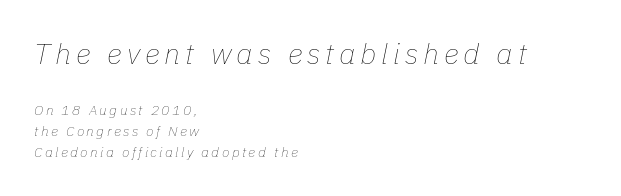
The image shows 29 px thin type, italic (leaning right); set left-aligned, normal line spacing (1.49x), not underlined; the first (top) block is 2.07x larger; low stroke contrast and a medium x-height.
